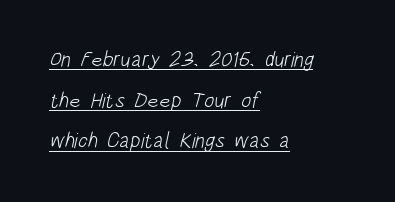
The image shows 21 px text type; set left-aligned, loose line spacing (1.94x), normal letter spacing, underlined.
